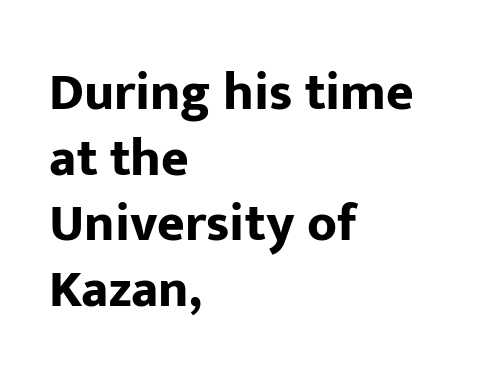
Q: Is the text bold? A: Yes.
Q: Is the text italic (slanted)? A: No, it is upright.
Q: Is the typeface a serif or a sans-serif typeface? A: Sans-serif.
Q: Is the text underlined? A: No.
Q: How is the paragraph aligned? A: Left-aligned.
Q: Is the spacing between letters normal or unusually wide? A: Normal.
Q: Width (condensed, normal, or wide)? A: Normal.
Q: Stroke contrast? A: Low.
Q: x-height? A: Medium.
Q: Monospaced? A: No.
